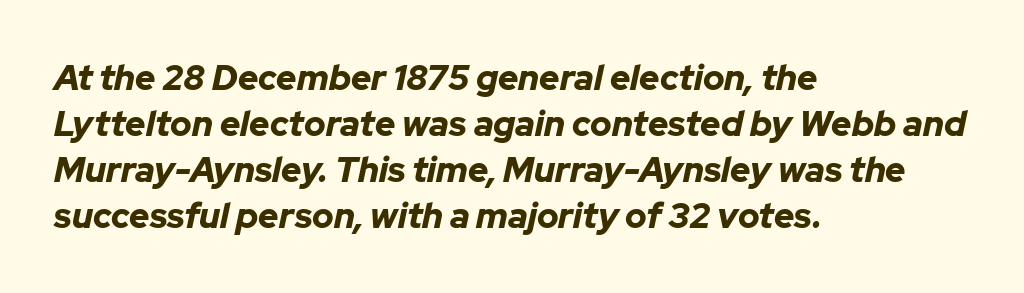
The image shows 35 px bold type, italic (leaning right); set left-aligned, normal line spacing (1.31x), normal letter spacing, not underlined; low stroke contrast and a medium x-height.
